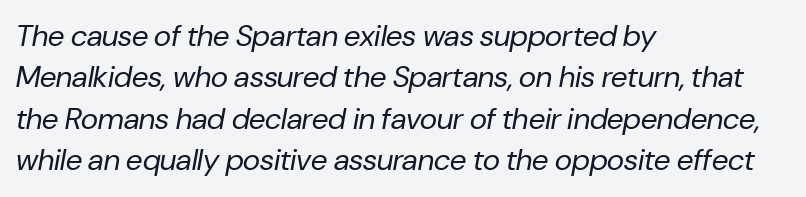
Q: Is the text bold? A: No.
Q: Is the text italic (slanted)? A: Yes, it leans right by about 10 degrees.
Q: Is the text underlined? A: No.
Q: How is the paragraph aligned? A: Left-aligned.
Q: Is the spacing between letters normal or unusually wide? A: Normal.
Q: Is the spacing between lines tight, normal or loose? A: Normal.
Q: Width (condensed, normal, or wide)? A: Normal.
Q: Stroke contrast? A: Low.
Q: x-height? A: Medium.
Q: Monospaced? A: No.
